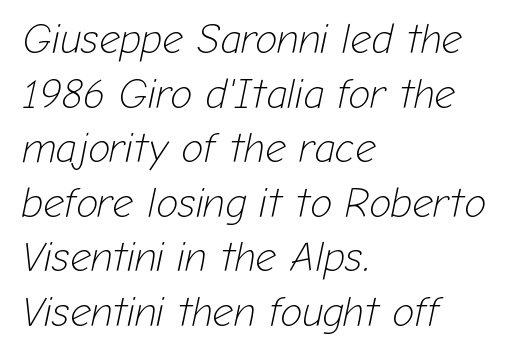
Q: Is the text bold? A: No.
Q: Is the text italic (slanted)? A: Yes, it leans right by about 12 degrees.
Q: Is the text underlined? A: No.
Q: How is the paragraph aligned? A: Left-aligned.
Q: Is the spacing between letters normal or unusually wide? A: Normal.
Q: Is the spacing between lines tight, normal or loose? A: Normal.
Q: Width (condensed, normal, or wide)? A: Normal.
Q: Stroke contrast? A: Low.
Q: x-height? A: Medium.
Q: Monospaced? A: No.
